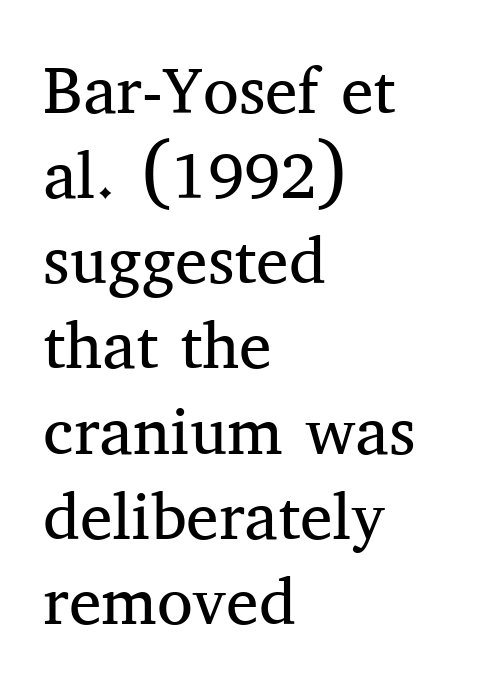
Q: Is the text bold? A: No.
Q: Is the text italic (slanted)? A: No, it is upright.
Q: Is the typeface a serif or a sans-serif typeface? A: Serif.
Q: Is the text underlined? A: No.
Q: How is the paragraph aligned? A: Left-aligned.
Q: Is the spacing between letters normal or unusually wide? A: Normal.
Q: Is the spacing between lines tight, normal or loose? A: Normal.
Q: Width (condensed, normal, or wide)? A: Normal.
Q: Stroke contrast? A: Medium.
Q: x-height? A: Medium.
Q: Monospaced? A: No.
